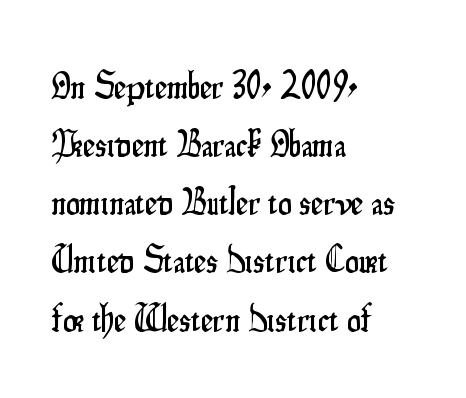
Characters remain perfectly vertical along every line. Notice how the passage keeps a crisp vertical edge on the left only. The font family rendered here belongs to the sans-serif group. The words here are not underlined. Baseline-to-baseline distance is the conventional proportion of letter height.
